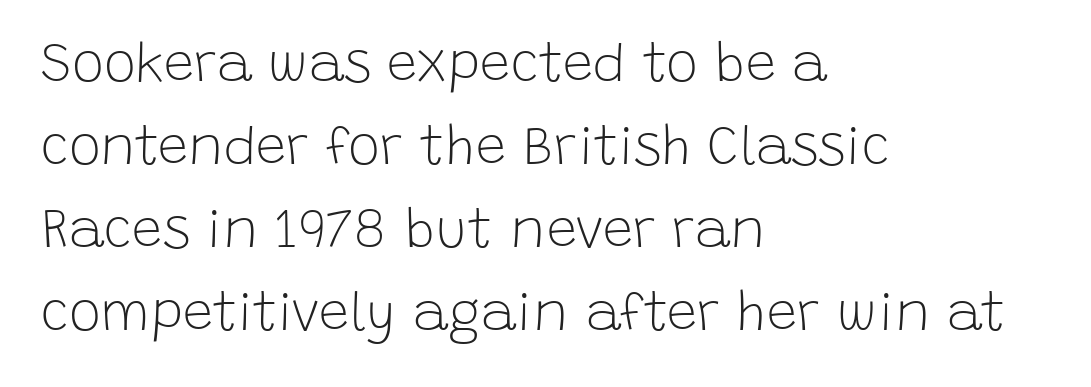
This block has exactly the height ordinary leading produces. Casual observation: everything's shoved over to the left. Standard letterfit; no display-style spreading of the glyphs. Quick note: not italic, upright. Varying glyph widths throughout — classic text-font behaviour. Has an underline been added? It has not.
